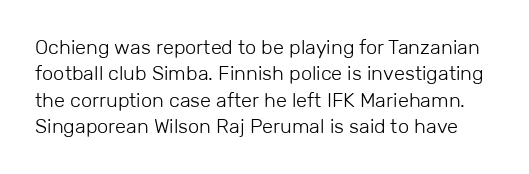
{"italic": "no", "bold": "no", "underline": "no", "line_spacing": "normal", "line_spacing_ratio": 1.32, "letter_spacing": "normal", "letter_spacing_em": 0.0, "glyph_px": 20}
